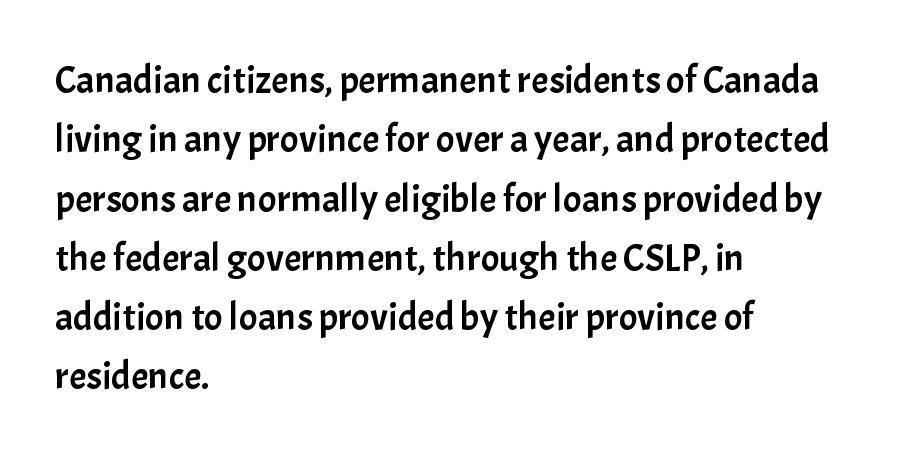
Lines of text with bare space underneath. Leftover space on each line is placed entirely after the last word. Italic? Not at all — the glyphs are vertical. The line-height multiplier appears to be the usual default.
